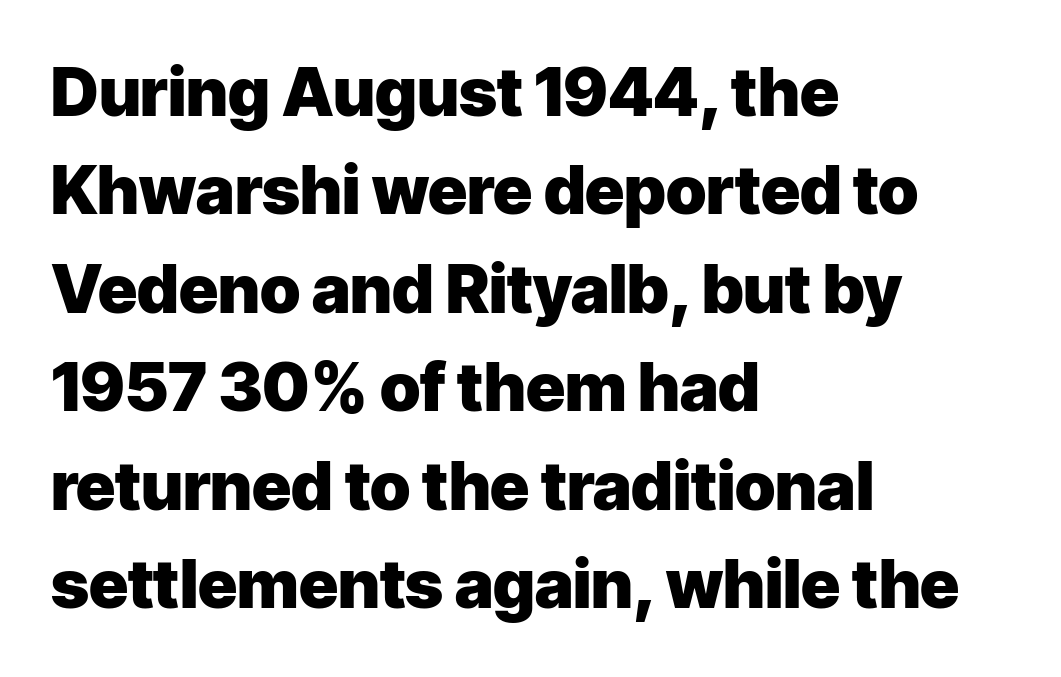
The image shows 67 px heavy sans-serif type, upright; set left-aligned, normal line spacing (1.47x), normal letter spacing, not underlined; low stroke contrast and a medium x-height.
